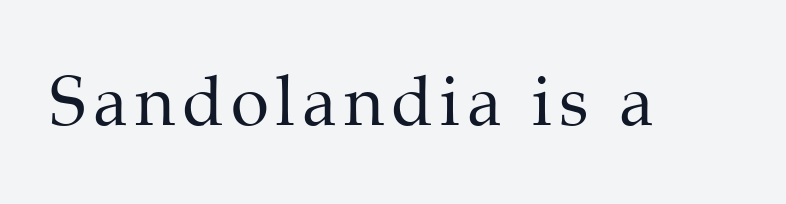
{"serif": "yes", "italic": "no", "bold": "no", "weight": "regular", "width": "normal", "stroke_contrast": "medium", "x_height": "medium", "monospaced": "no", "underline": "no", "glyph_px": 69}
